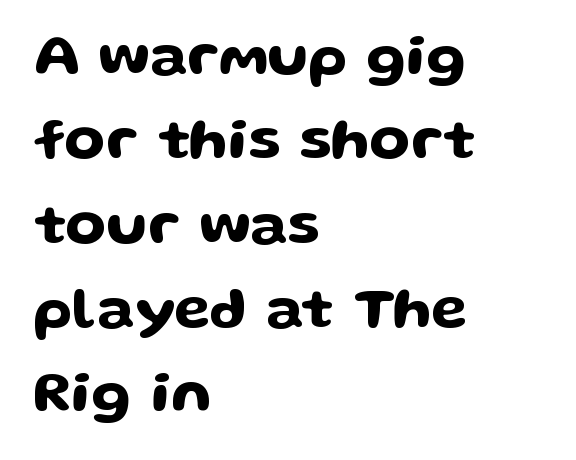
{"serif": "no", "italic": "no", "width": "wide", "stroke_contrast": "low", "x_height": "medium", "monospaced": "no", "underline": "no", "align": "left", "line_spacing": "normal", "line_spacing_ratio": 1.43, "letter_spacing": "normal", "letter_spacing_em": 0.0, "glyph_px": 59}
